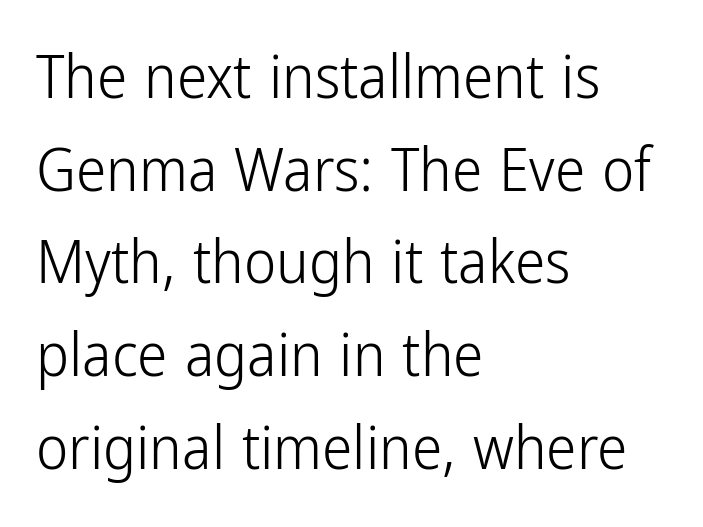
{"serif": "no", "italic": "no", "bold": "no", "weight": "light", "width": "condensed", "stroke_contrast": "low", "x_height": "medium", "monospaced": "no", "underline": "no", "align": "left", "line_spacing": "normal", "line_spacing_ratio": 1.52, "letter_spacing": "normal", "letter_spacing_em": 0.0, "glyph_px": 61}
